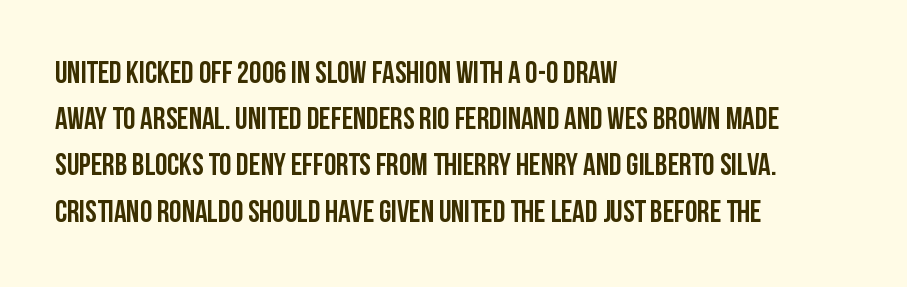
The image shows 31 px condensed sans-serif type, upright; set left-aligned, normal line spacing (1.49x), normal letter spacing, not underlined; low stroke contrast and a large x-height.
